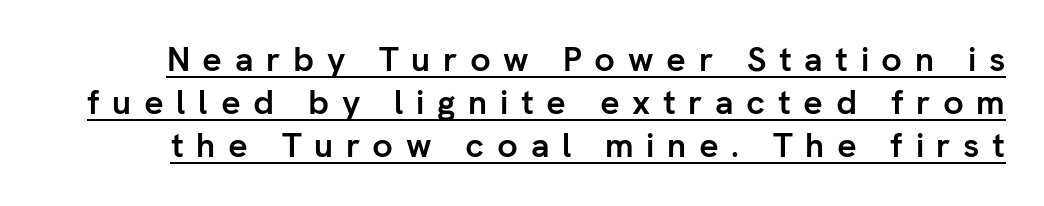
{"serif": "no", "italic": "no", "bold": "yes", "weight": "semibold", "width": "normal", "stroke_contrast": "low", "x_height": "medium", "monospaced": "no", "underline": "yes", "line_spacing": "normal", "line_spacing_ratio": 1.27, "letter_spacing": "wide", "letter_spacing_em": 0.37, "glyph_px": 34}
